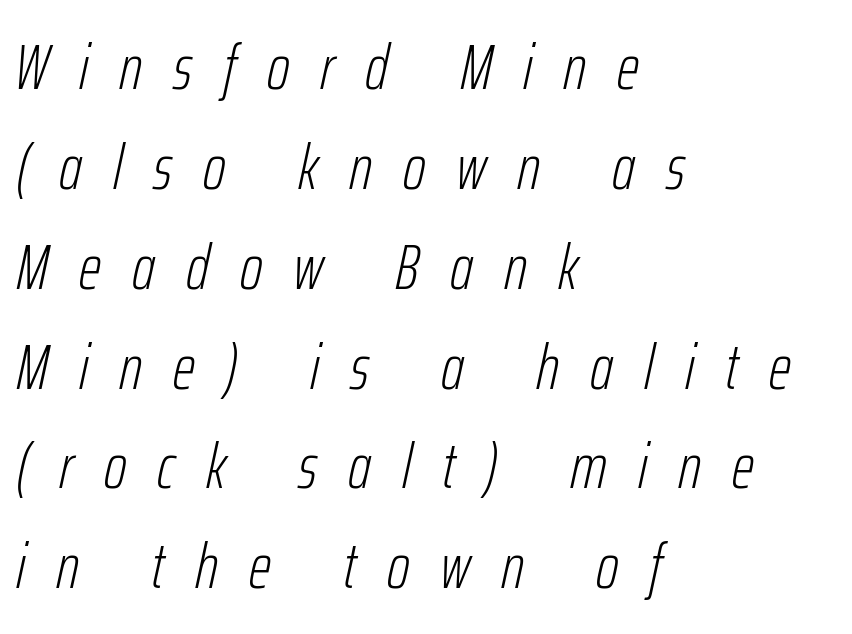
{"italic": "yes", "lean": "right", "slant_degrees": 12, "bold": "no", "weight": "light", "width": "condensed", "stroke_contrast": "low", "x_height": "medium", "monospaced": "no", "underline": "no", "align": "left", "line_spacing": "normal", "line_spacing_ratio": 1.56, "letter_spacing": "wide", "letter_spacing_em": 0.48, "glyph_px": 64}
